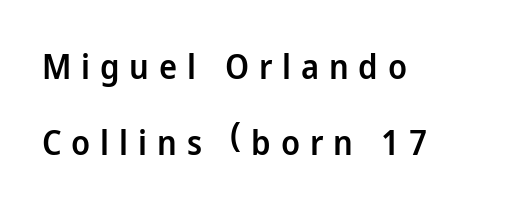
Q: Is the text bold? A: Semi-bold.
Q: Is the text italic (slanted)? A: No, it is upright.
Q: Is the typeface a serif or a sans-serif typeface? A: Sans-serif.
Q: Is the text underlined? A: No.
Q: How is the paragraph aligned? A: Left-aligned.
Q: Is the spacing between letters normal or unusually wide? A: Unusually wide.
Q: Is the spacing between lines tight, normal or loose? A: Loose.
Q: Width (condensed, normal, or wide)? A: Normal.
Q: Stroke contrast? A: Low.
Q: x-height? A: Medium.
Q: Monospaced? A: No.
